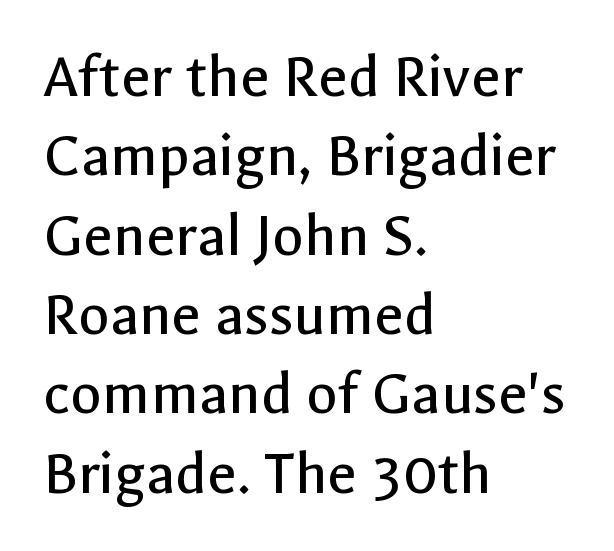
Notice how the passage keeps a crisp vertical edge on the left only. Think of a printed novel: that variable character pitch is what you see here. What kind of face is this? One without serifs — a sans. Posture: straight, roman, zero tilt. The cut favours lightness, reaching ordinary text weight at its darkest.
